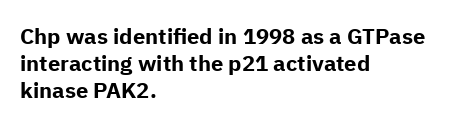
{"italic": "no", "bold": "yes", "underline": "no", "align": "left", "line_spacing_ratio": 1.22, "letter_spacing": "normal", "letter_spacing_em": 0.0, "glyph_px": 22}
